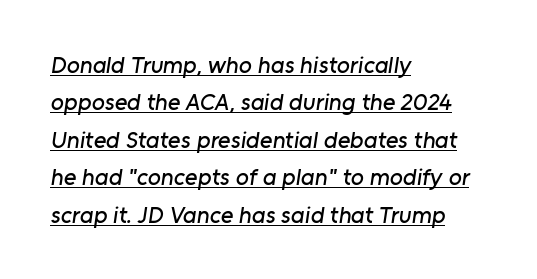
In terms of leading, this rendering sits right in the middle. Underline: present. The horizontal fit of the characters is conventional and even. Does the copy run flush right? No — it runs flush left.
